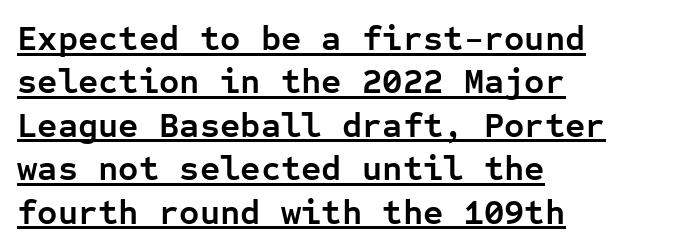
{"serif": "no", "italic": "no", "bold": "yes", "weight": "semibold", "width": "normal", "stroke_contrast": "low", "x_height": "medium", "monospaced": "yes", "underline": "yes", "align": "left", "line_spacing_ratio": 1.24, "letter_spacing": "normal", "letter_spacing_em": 0.0, "glyph_px": 35}
